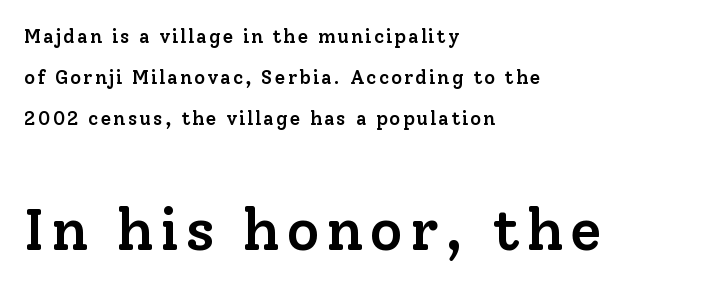
Lines of text with bare space underneath. Character widths vary here, with narrow letters taking less room than wide ones. On the weight axis this lands at semibold, roughly 600. Summary of vertical rhythm: relaxed, with wide interline spacing. Upright lettering throughout.
